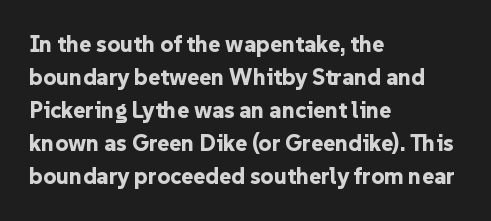
Q: Is the text bold? A: Yes.
Q: Is the text italic (slanted)? A: No, it is upright.
Q: Is the text underlined? A: No.
Q: How is the paragraph aligned? A: Left-aligned.
Q: Is the spacing between letters normal or unusually wide? A: Normal.
Q: Is the spacing between lines tight, normal or loose? A: Normal.
